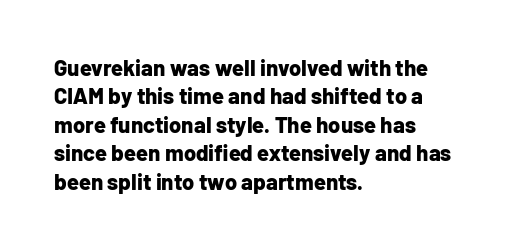
This is the regular roman posture of the typeface. The lines in this sample share a left origin and differ only in where they stop. Standard letterfit; no display-style spreading of the glyphs. Heavy-handed strokes throughout: this text is bold. The space directly below the letters is spotless.
